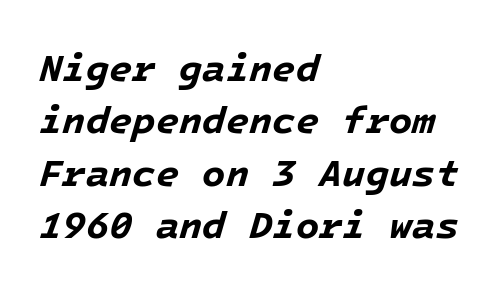
The image shows 38 px bold type, italic (leaning right); set left-aligned, normal line spacing (1.38x), normal letter spacing, not underlined; low stroke contrast and a medium x-height.
